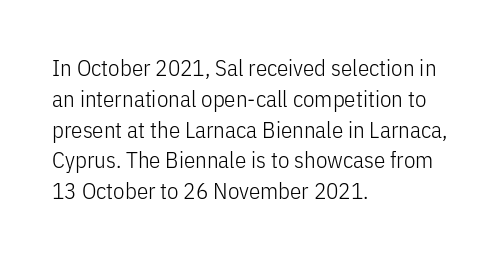
Descenders are the only things crossing below the line. The font sits on the lighter half of the weight spectrum, regular included. Does the copy run flush right? No — it runs flush left. Vertically, the passage feels balanced, rows spaced as you'd expect.
